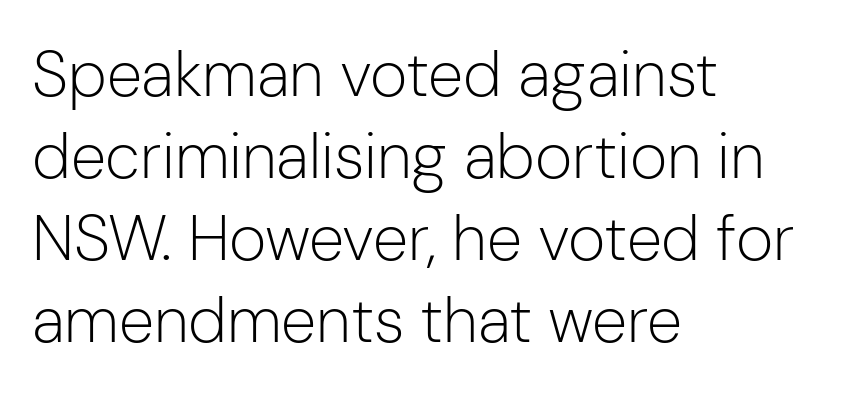
Q: Is the text bold? A: No.
Q: Is the text italic (slanted)? A: No, it is upright.
Q: Is the typeface a serif or a sans-serif typeface? A: Sans-serif.
Q: Is the text underlined? A: No.
Q: How is the paragraph aligned? A: Left-aligned.
Q: Is the spacing between letters normal or unusually wide? A: Normal.
Q: Is the spacing between lines tight, normal or loose? A: Normal.
Q: Width (condensed, normal, or wide)? A: Normal.
Q: Stroke contrast? A: Low.
Q: x-height? A: Medium.
Q: Monospaced? A: No.
